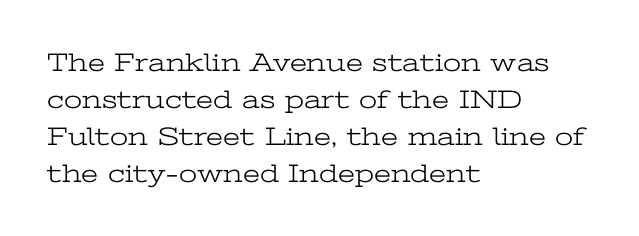
Q: Is the text bold? A: No.
Q: Is the text italic (slanted)? A: No, it is upright.
Q: Is the text underlined? A: No.
Q: How is the paragraph aligned? A: Left-aligned.
Q: Is the spacing between letters normal or unusually wide? A: Normal.
Q: Is the spacing between lines tight, normal or loose? A: Normal.
